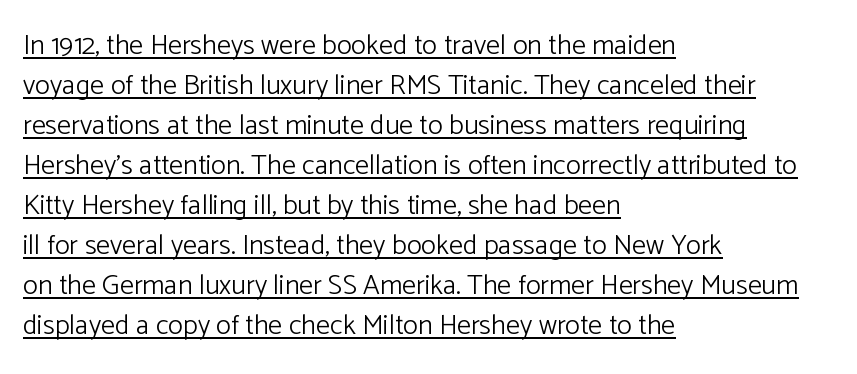
Regarding serifs, this sample does without them. What stands out about the letter spacing? Nothing — it is the standard amount. You could not count columns in this text — the font is proportionally spaced. Is there much room between lines? A standard amount, neither cramped nor airy.
